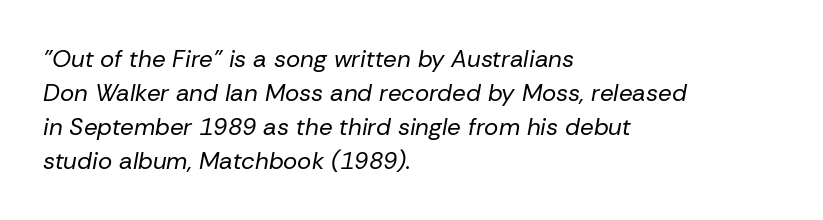
The image shows 24 px text type, italic (leaning right); set left-aligned, normal line spacing (1.41x), normal letter spacing, not underlined.
